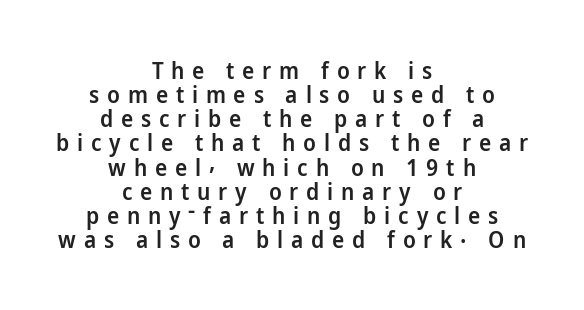
{"italic": "no", "bold": "semi", "underline": "no", "align": "center", "line_spacing": "tight", "line_spacing_ratio": 1.05, "letter_spacing": "wide", "letter_spacing_em": 0.34, "glyph_px": 23}
